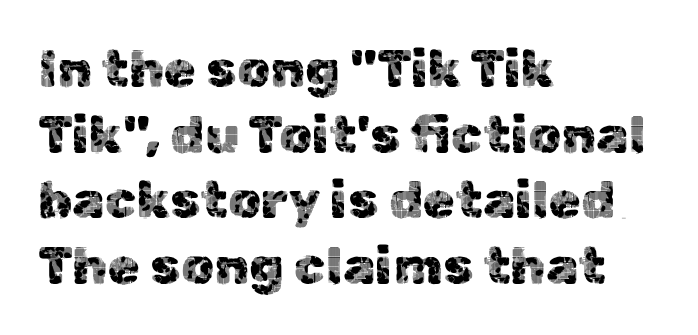
{"serif": "no", "italic": "no", "width": "normal", "x_height": "medium", "monospaced": "no", "underline": "no", "align": "left", "line_spacing": "normal", "line_spacing_ratio": 1.26, "letter_spacing": "normal", "letter_spacing_em": 0.0, "glyph_px": 52}
